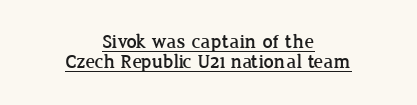
The image shows 20 px text type, upright; set centered, tight line spacing (1.0x), normal letter spacing, underlined.
